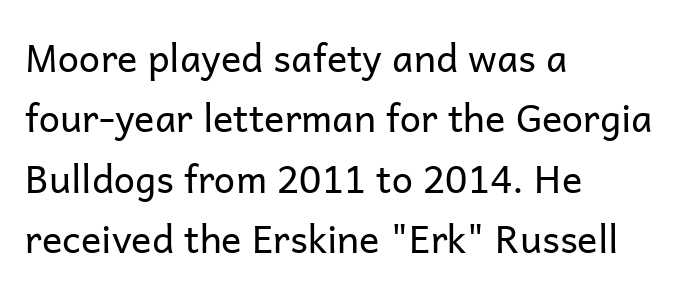
The image shows 38 px regular-weight sans-serif type, upright; set left-aligned, normal line spacing (1.59x), normal letter spacing, not underlined; low stroke contrast and a medium x-height.
